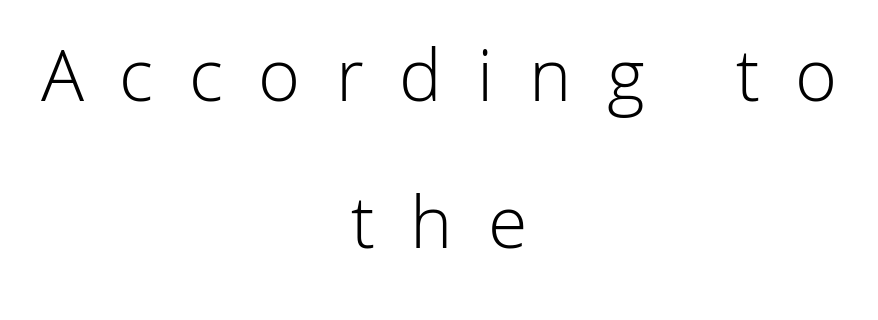
{"serif": "no", "italic": "no", "bold": "no", "weight": "light", "width": "normal", "stroke_contrast": "low", "x_height": "medium", "monospaced": "no", "underline": "no", "align": "center", "line_spacing": "loose", "line_spacing_ratio": 1.91, "letter_spacing": "wide", "letter_spacing_em": 0.46, "glyph_px": 77}
